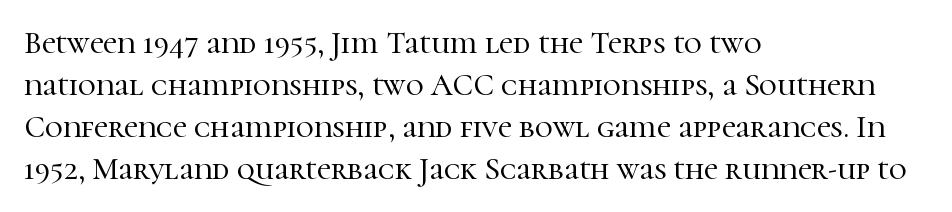
The image shows 31 px serif type, upright; set left-aligned, normal line spacing (1.35x), normal letter spacing, not underlined; high stroke contrast and a medium x-height.
